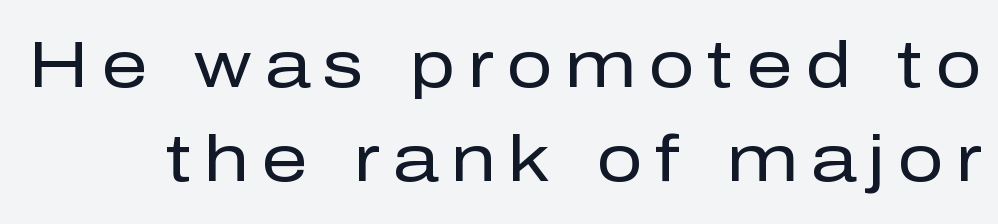
Q: Is the text bold? A: No.
Q: Is the text italic (slanted)? A: No, it is upright.
Q: Is the typeface a serif or a sans-serif typeface? A: Sans-serif.
Q: Is the text underlined? A: No.
Q: Is the spacing between lines tight, normal or loose? A: Normal.
Q: Width (condensed, normal, or wide)? A: Normal.
Q: Stroke contrast? A: Low.
Q: x-height? A: Medium.
Q: Monospaced? A: No.
